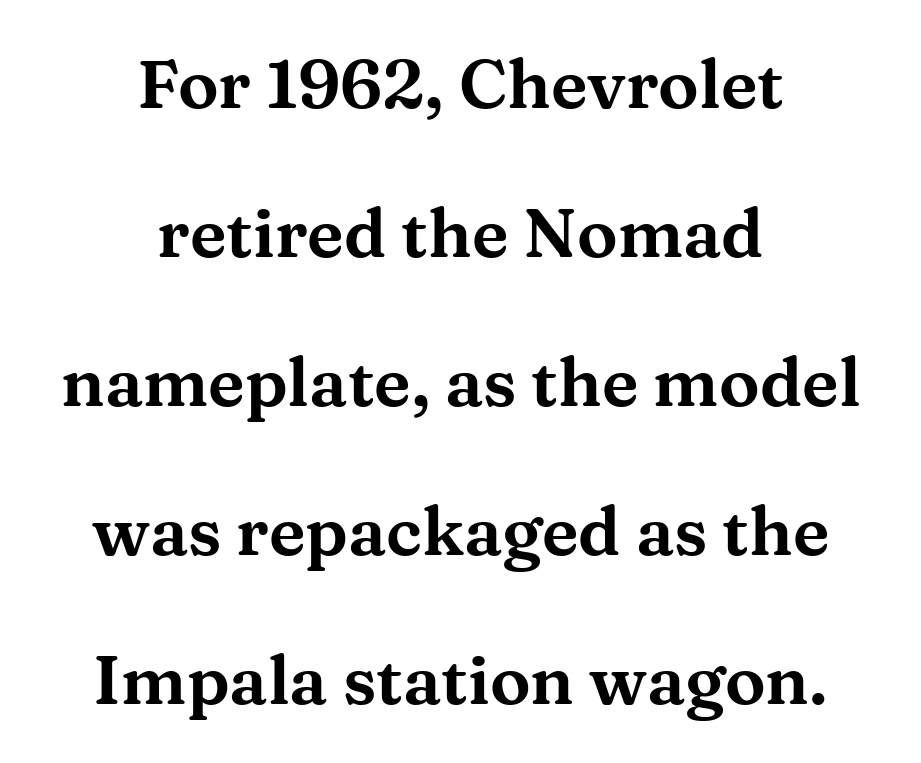
Does the lettering tilt? It doesn't — this is upright. Serif or sans? Serif — the stroke terminals have little feet. Tracking here is standard; glyphs follow each other at the usual distance. Character widths vary here, with narrow letters taking less room than wide ones.
